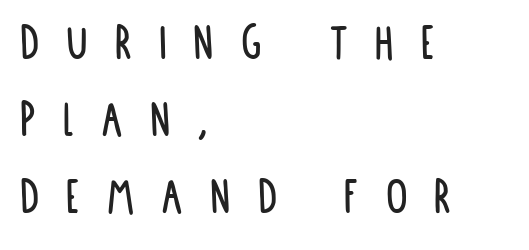
Q: Is the text italic (slanted)? A: No, it is upright.
Q: Is the typeface a serif or a sans-serif typeface? A: Sans-serif.
Q: Is the text underlined? A: No.
Q: How is the paragraph aligned? A: Left-aligned.
Q: Is the spacing between letters normal or unusually wide? A: Unusually wide.
Q: Is the spacing between lines tight, normal or loose? A: Normal.
Q: Width (condensed, normal, or wide)? A: Condensed.
Q: Stroke contrast? A: Low.
Q: x-height? A: Large.
Q: Monospaced? A: No.
